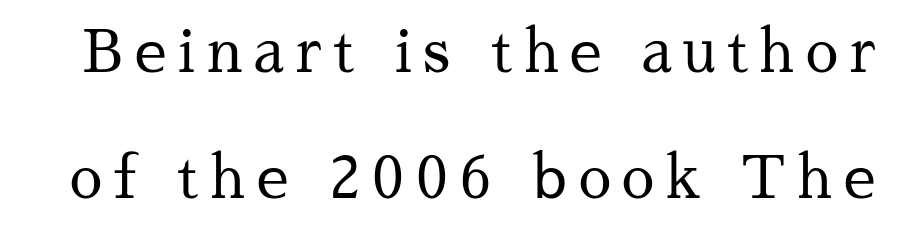
Q: Is the text bold? A: No.
Q: Is the text italic (slanted)? A: No, it is upright.
Q: Is the typeface a serif or a sans-serif typeface? A: Serif.
Q: Is the text underlined? A: No.
Q: Is the spacing between letters normal or unusually wide? A: Unusually wide.
Q: Is the spacing between lines tight, normal or loose? A: Loose.
Q: Width (condensed, normal, or wide)? A: Normal.
Q: Stroke contrast? A: Medium.
Q: x-height? A: Medium.
Q: Monospaced? A: No.
